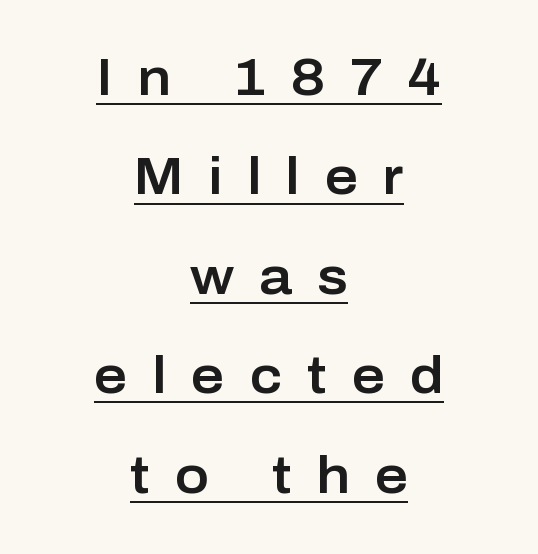
The image shows 51 px sans-serif type, upright; set centered, loose line spacing (1.95x), unusually wide letter spacing (+0.49 em), underlined; low stroke contrast and a medium x-height.
